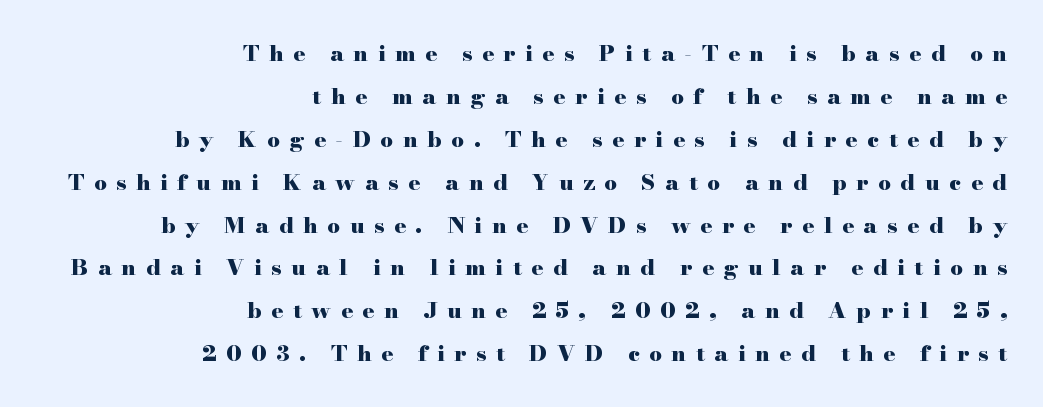
{"italic": "no", "bold": "yes", "underline": "no", "align": "right", "line_spacing": "loose", "line_spacing_ratio": 1.95, "letter_spacing": "wide", "letter_spacing_em": 0.44, "glyph_px": 22}
